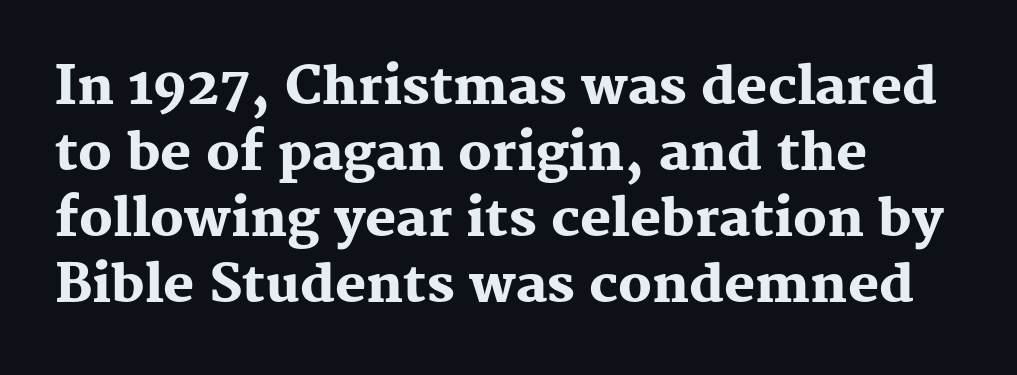
The image shows 52 px heavy serif type, upright; set left-aligned, normal line spacing (1.27x), normal letter spacing, not underlined; medium stroke contrast and a medium x-height.
